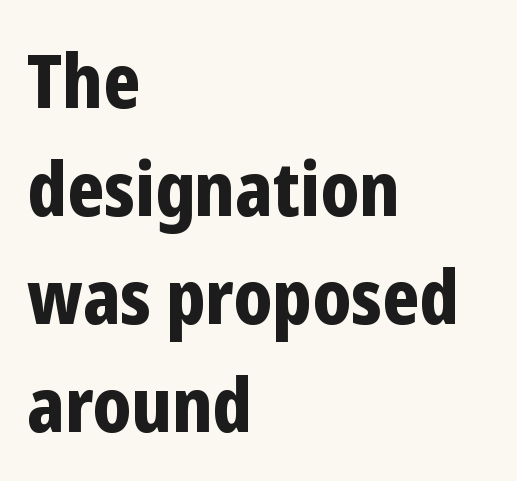
Q: Is the text bold? A: Yes.
Q: Is the text italic (slanted)? A: No, it is upright.
Q: Is the typeface a serif or a sans-serif typeface? A: Sans-serif.
Q: Is the text underlined? A: No.
Q: How is the paragraph aligned? A: Left-aligned.
Q: Is the spacing between letters normal or unusually wide? A: Normal.
Q: Is the spacing between lines tight, normal or loose? A: Normal.
Q: Width (condensed, normal, or wide)? A: Condensed.
Q: Stroke contrast? A: Low.
Q: x-height? A: Medium.
Q: Monospaced? A: No.
